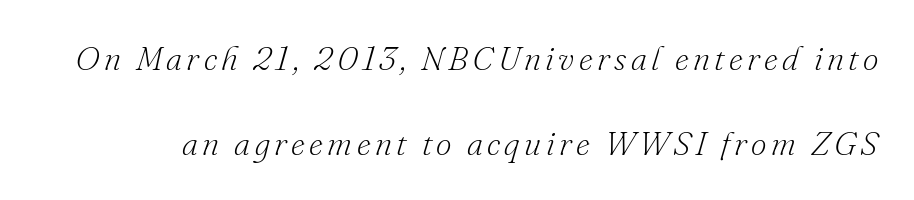
A typesetter would mark this as italic. The face used here is seriffed, in the tradition of book romans. No letter is thick-stroked: the sample isn't bold. Descenders hang freely into open space. The passage shown is typed in a proportional face where columns would drift.
